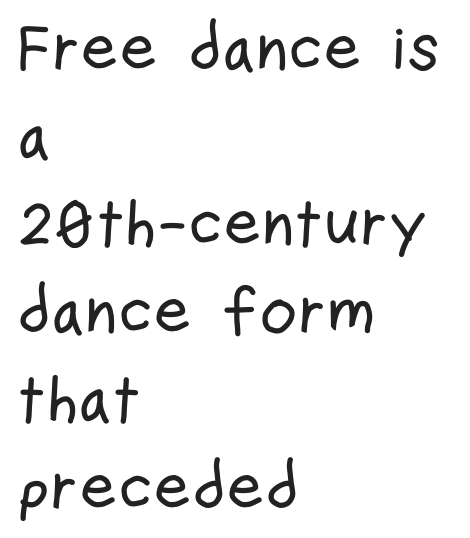
Q: Is the text italic (slanted)? A: No, it is upright.
Q: Is the typeface a serif or a sans-serif typeface? A: Sans-serif.
Q: Is the text underlined? A: No.
Q: How is the paragraph aligned? A: Left-aligned.
Q: Is the spacing between letters normal or unusually wide? A: Normal.
Q: Is the spacing between lines tight, normal or loose? A: Normal.
Q: Width (condensed, normal, or wide)? A: Condensed.
Q: Stroke contrast? A: Low.
Q: x-height? A: Medium.
Q: Monospaced? A: No.
